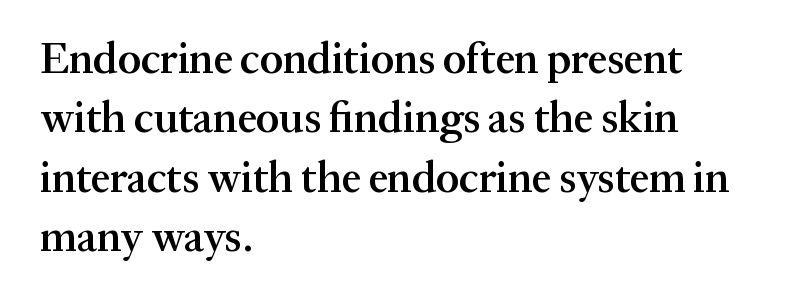
{"serif": "yes", "italic": "no", "bold": "semi", "weight": "semibold", "width": "normal", "stroke_contrast": "medium", "x_height": "medium", "monospaced": "no", "underline": "no", "align": "left", "line_spacing": "normal", "line_spacing_ratio": 1.38, "letter_spacing": "normal", "letter_spacing_em": 0.0, "glyph_px": 43}
